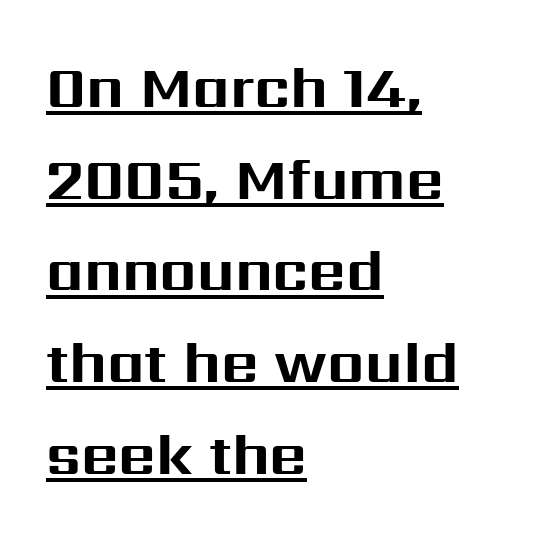
Do the characters align in a grid? No, the font is proportional. Casual observation: everything's shoved over to the left. This sample uses an upright cut, with every glyph sitting square on the baseline. Descenders here cross a horizontal rule under the line.
